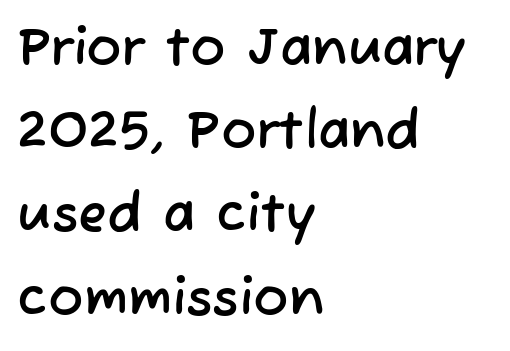
{"serif": "no", "width": "normal", "stroke_contrast": "low", "x_height": "medium", "monospaced": "no", "underline": "no", "align": "left", "line_spacing": "normal", "line_spacing_ratio": 1.57, "letter_spacing": "normal", "letter_spacing_em": 0.0, "glyph_px": 53}
